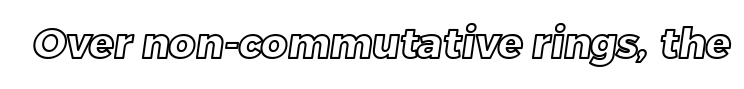
Looks like regular typesetting: each glyph gets only the width it needs. The rendering keeps characters at their native spacing. Lines of text with bare space underneath.
